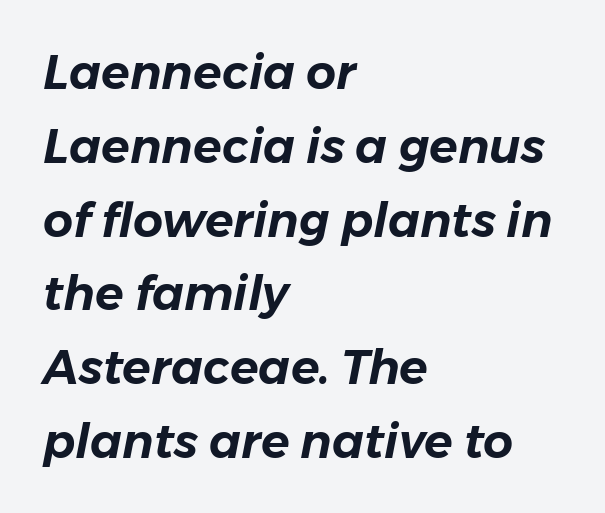
{"italic": "yes", "lean": "right", "slant_degrees": 11, "width": "normal", "stroke_contrast": "low", "x_height": "medium", "monospaced": "no", "underline": "no", "align": "left", "line_spacing": "normal", "line_spacing_ratio": 1.57, "letter_spacing": "normal", "letter_spacing_em": 0.0, "glyph_px": 47}
